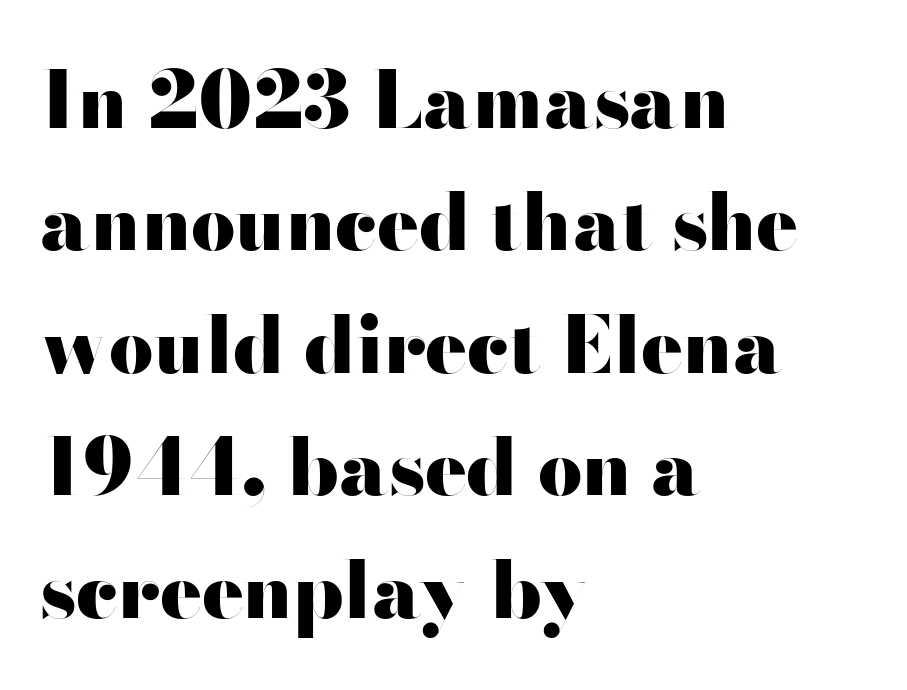
The image shows 78 px heavy, wide sans-serif type, upright; set left-aligned, normal line spacing (1.57x), normal letter spacing, not underlined; high stroke contrast and a small x-height.
